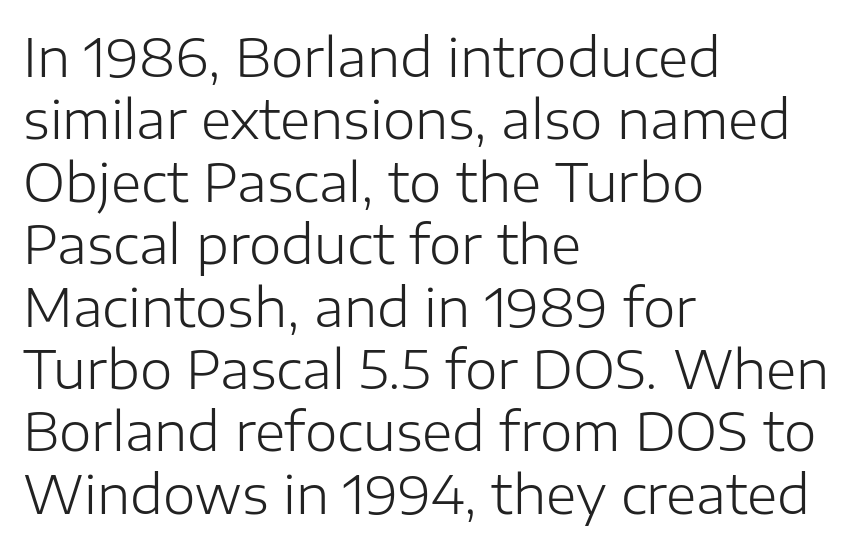
{"serif": "no", "italic": "no", "bold": "no", "weight": "light", "width": "normal", "stroke_contrast": "low", "x_height": "medium", "monospaced": "no", "underline": "no", "align": "left", "line_spacing_ratio": 1.2, "letter_spacing": "normal", "letter_spacing_em": 0.0, "glyph_px": 52}
